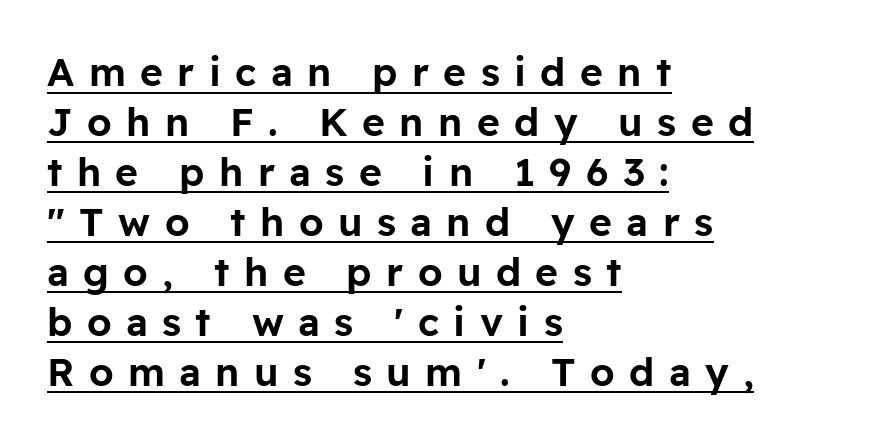
The image shows 39 px sans-serif type, upright; set left-aligned, normal line spacing (1.28x), unusually wide letter spacing (+0.37 em), underlined; low stroke contrast and a medium x-height.
